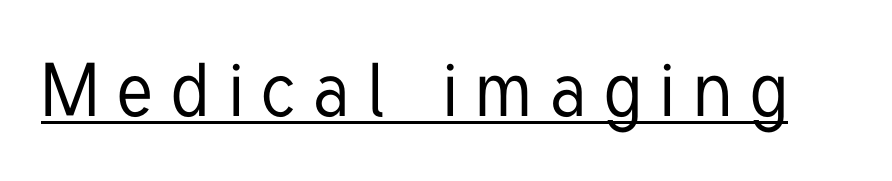
Q: Is the text italic (slanted)? A: No, it is upright.
Q: Is the typeface a serif or a sans-serif typeface? A: Sans-serif.
Q: Is the text underlined? A: Yes.
Q: Is the spacing between letters normal or unusually wide? A: Unusually wide.
Q: Width (condensed, normal, or wide)? A: Condensed.
Q: Stroke contrast? A: Low.
Q: x-height? A: Medium.
Q: Monospaced? A: No.
